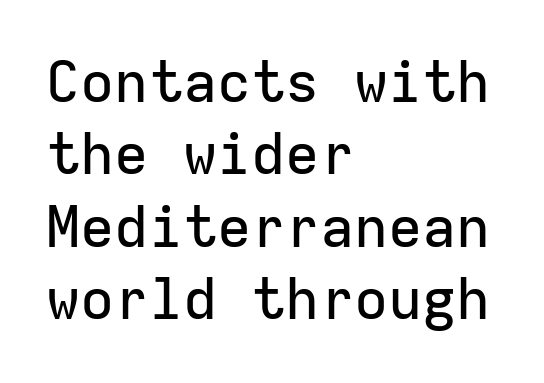
Q: Is the text italic (slanted)? A: No, it is upright.
Q: Is the typeface a serif or a sans-serif typeface? A: Sans-serif.
Q: Is the text underlined? A: No.
Q: How is the paragraph aligned? A: Left-aligned.
Q: Is the spacing between letters normal or unusually wide? A: Normal.
Q: Is the spacing between lines tight, normal or loose? A: Normal.
Q: Width (condensed, normal, or wide)? A: Normal.
Q: Stroke contrast? A: Low.
Q: x-height? A: Medium.
Q: Monospaced? A: Yes.
